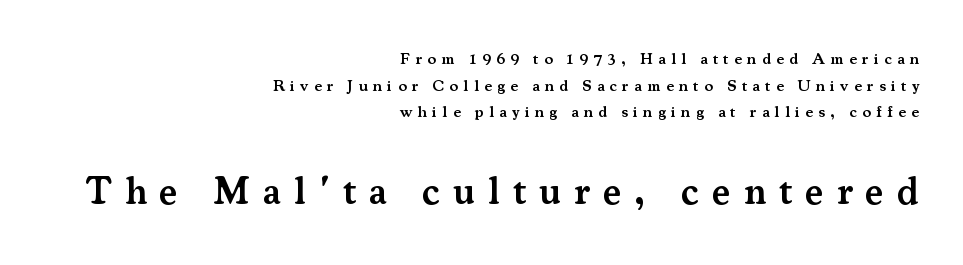
{"serif": "yes", "italic": "no", "bold": "semi", "weight": "semibold", "width": "normal", "stroke_contrast": "medium", "x_height": "small", "monospaced": "no", "underline": "no", "align": "right", "line_spacing": "normal", "line_spacing_ratio": 1.66, "letter_spacing": "wide", "letter_spacing_em": 0.33, "larger_block": "second", "size_ratio": 2.44, "glyph_px": 39}
